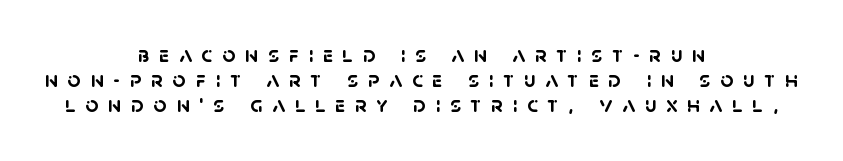
Students, observe: this is what under-led, compact text looks like. The whitespace from short lines is split evenly between both sides. The line texture is sparse and dotted thanks to wide tracking. Underlining? Definitely not there. I'd describe the lettering as bold — thick and assertive.
